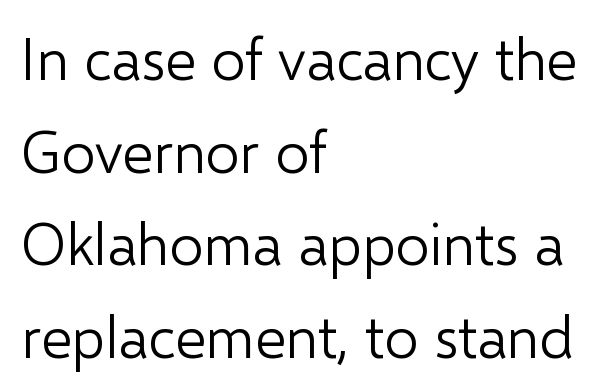
The image shows 59 px light sans-serif type, upright; set left-aligned, normal line spacing (1.57x), normal letter spacing, not underlined; low stroke contrast and a medium x-height.
